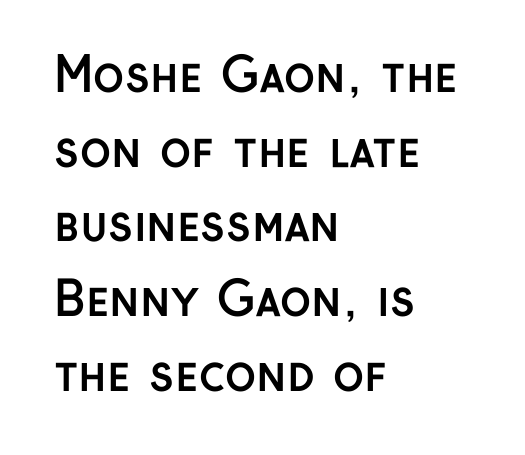
Compared with a centered layout, this one pins lines to the left instead. A typesetter would call this leading conventional body-copy spacing. A sans-serif font was chosen for this passage. Rendered with straight, roman letterforms. Is this a fixed-width face? No — the glyphs have proportional, varying widths. Pretty heavy lettering here — definitely bold.
